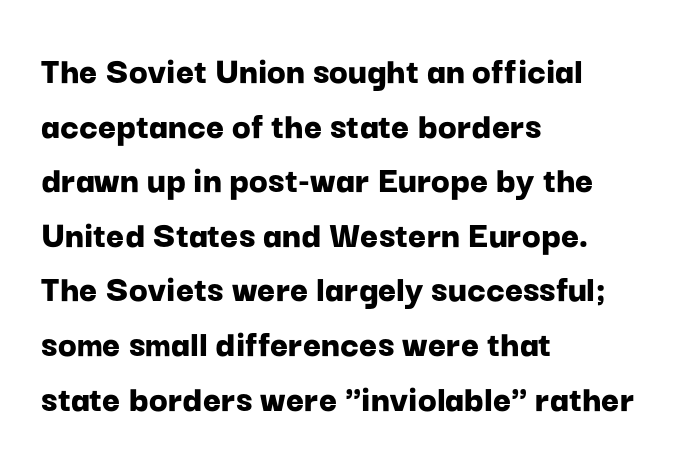
Q: Is the text bold? A: Yes.
Q: Is the text italic (slanted)? A: No, it is upright.
Q: Is the typeface a serif or a sans-serif typeface? A: Sans-serif.
Q: Is the text underlined? A: No.
Q: How is the paragraph aligned? A: Left-aligned.
Q: Is the spacing between letters normal or unusually wide? A: Normal.
Q: Is the spacing between lines tight, normal or loose? A: Normal.
Q: Width (condensed, normal, or wide)? A: Normal.
Q: Stroke contrast? A: Low.
Q: x-height? A: Medium.
Q: Monospaced? A: No.
